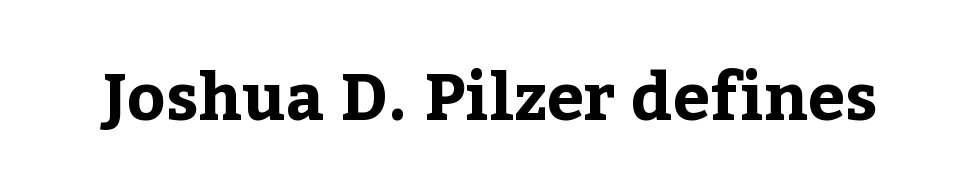
Q: Is the text bold? A: Yes.
Q: Is the text italic (slanted)? A: No, it is upright.
Q: Is the typeface a serif or a sans-serif typeface? A: Serif.
Q: Is the text underlined? A: No.
Q: Is the spacing between letters normal or unusually wide? A: Normal.
Q: Width (condensed, normal, or wide)? A: Normal.
Q: Stroke contrast? A: Low.
Q: x-height? A: Medium.
Q: Monospaced? A: No.
